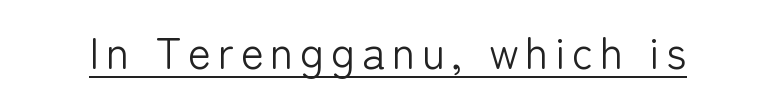
The image shows 44 px light sans-serif type, upright; set underlined; low stroke contrast and a medium x-height.
